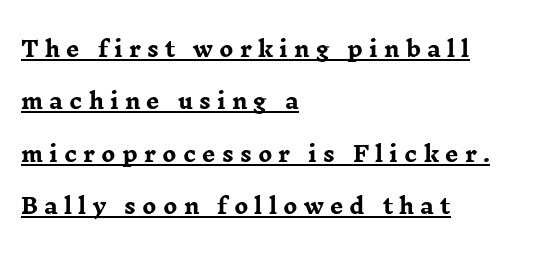
Q: Is the text bold? A: Yes.
Q: Is the text italic (slanted)? A: No, it is upright.
Q: Is the text underlined? A: Yes.
Q: How is the paragraph aligned? A: Left-aligned.
Q: Is the spacing between letters normal or unusually wide? A: Unusually wide.
Q: Is the spacing between lines tight, normal or loose? A: Loose.
